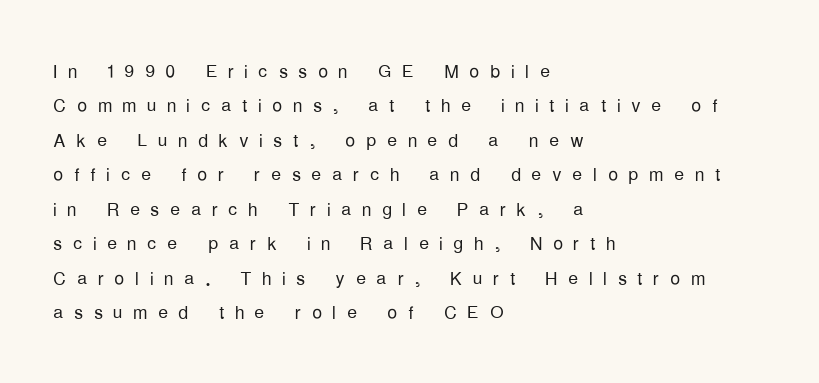
Posture: upright roman. Each line starts at the same left margin while the right side varies. These lines sit exactly where default settings would place them. Letter spacing: wide.
